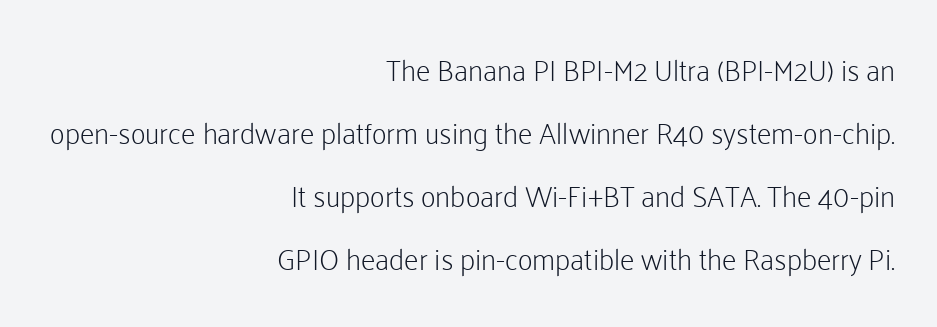
{"serif": "no", "italic": "no", "bold": "no", "weight": "light", "width": "normal", "stroke_contrast": "low", "x_height": "medium", "monospaced": "no", "underline": "no", "align": "right", "line_spacing": "loose", "line_spacing_ratio": 2.17, "letter_spacing": "normal", "letter_spacing_em": 0.0, "glyph_px": 29}
